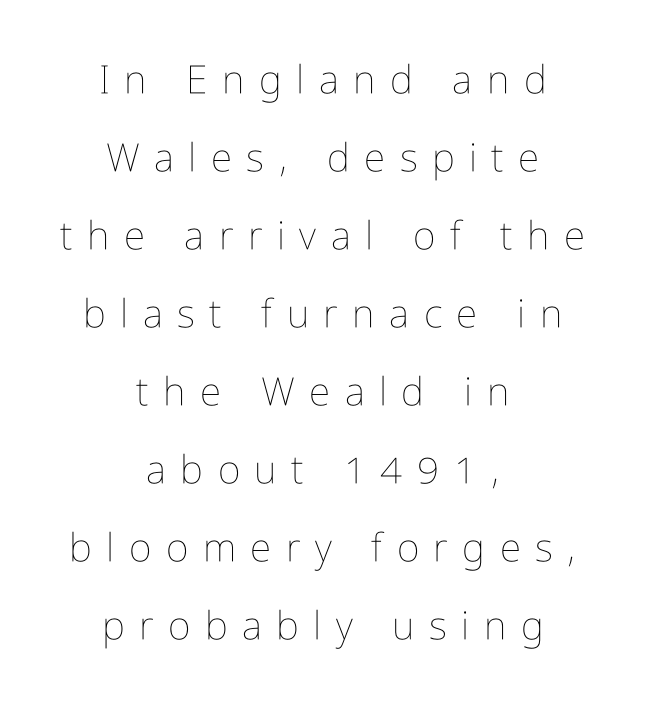
Q: Is the text bold? A: No.
Q: Is the text italic (slanted)? A: No, it is upright.
Q: Is the text underlined? A: No.
Q: How is the paragraph aligned? A: Centered.
Q: Is the spacing between letters normal or unusually wide? A: Unusually wide.
Q: Is the spacing between lines tight, normal or loose? A: Loose.
Q: Width (condensed, normal, or wide)? A: Condensed.
Q: Stroke contrast? A: Low.
Q: x-height? A: Medium.
Q: Monospaced? A: No.
